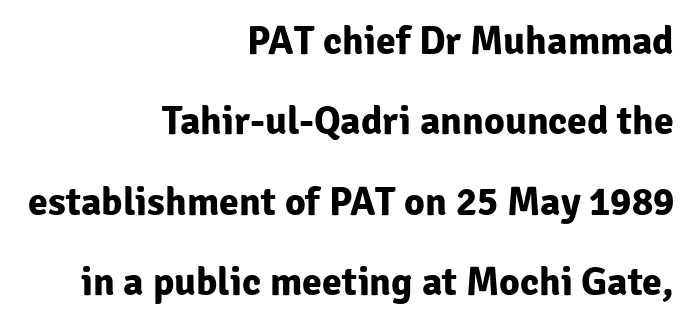
Is this a sans? Yes — the strokes have no serifs. Standard letterfit; no display-style spreading of the glyphs. Does the weight exceed regular? Yes, all the way to bold. The designer dialed line spacing up above the default. Rule under the text: the space is simply empty. Each letter keeps its own natural width here, so spacing adapts to shape.
